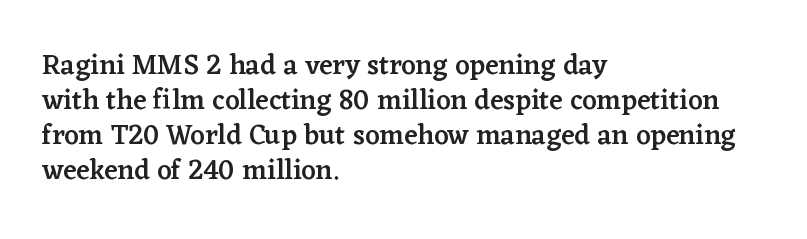
Q: Is the text bold? A: Semi-bold.
Q: Is the text italic (slanted)? A: No, it is upright.
Q: Is the typeface a serif or a sans-serif typeface? A: Serif.
Q: Is the text underlined? A: No.
Q: How is the paragraph aligned? A: Left-aligned.
Q: Is the spacing between letters normal or unusually wide? A: Normal.
Q: Is the spacing between lines tight, normal or loose? A: Normal.
Q: Width (condensed, normal, or wide)? A: Normal.
Q: Stroke contrast? A: Low.
Q: x-height? A: Medium.
Q: Monospaced? A: No.
